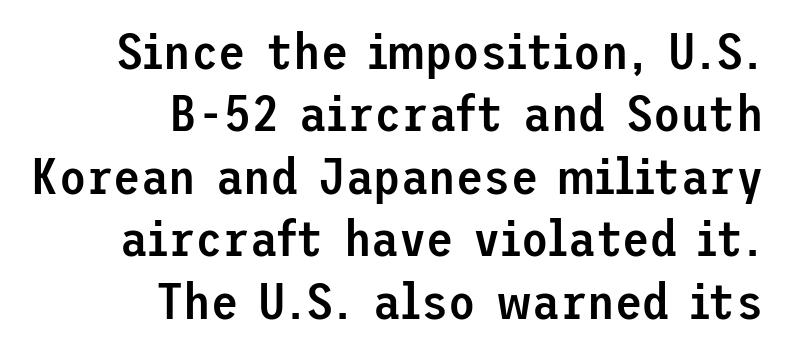
The image shows 50 px semibold sans-serif type, upright; set right-aligned, normal line spacing (1.25x), normal letter spacing, not underlined; low stroke contrast and a medium x-height.
